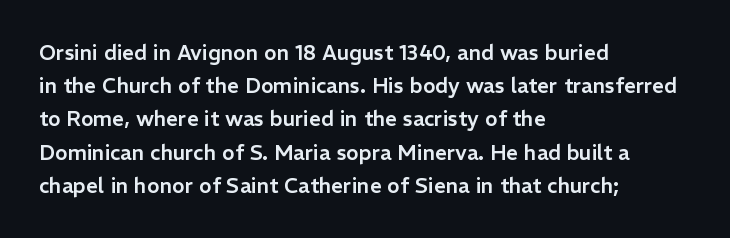
{"italic": "no", "underline": "no", "align": "left", "line_spacing": "normal", "line_spacing_ratio": 1.58, "letter_spacing": "normal", "letter_spacing_em": 0.0, "glyph_px": 21}
